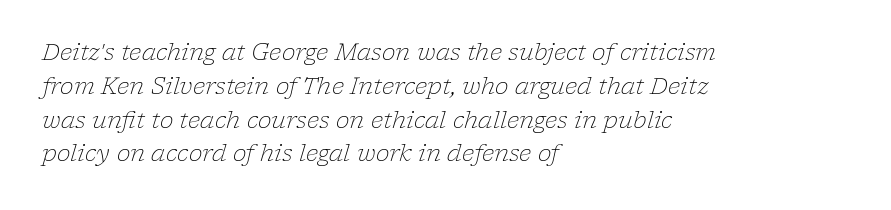
Q: Is the text bold? A: No.
Q: Is the text italic (slanted)? A: Yes, it leans right by about 17 degrees.
Q: Is the text underlined? A: No.
Q: How is the paragraph aligned? A: Left-aligned.
Q: Is the spacing between letters normal or unusually wide? A: Normal.
Q: Is the spacing between lines tight, normal or loose? A: Normal.
